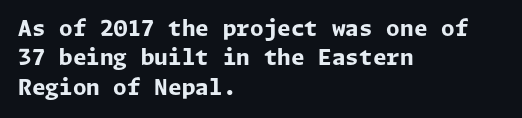
Q: Is the text bold? A: Yes.
Q: Is the text italic (slanted)? A: No, it is upright.
Q: Is the text underlined? A: No.
Q: How is the paragraph aligned? A: Left-aligned.
Q: Is the spacing between letters normal or unusually wide? A: Normal.
Q: Is the spacing between lines tight, normal or loose? A: Normal.
